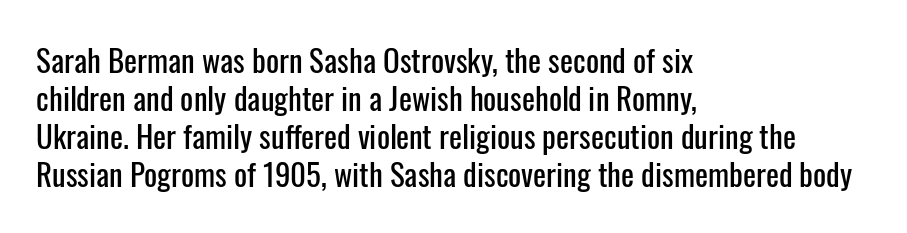
Q: Is the text italic (slanted)? A: No, it is upright.
Q: Is the typeface a serif or a sans-serif typeface? A: Sans-serif.
Q: Is the text underlined? A: No.
Q: How is the paragraph aligned? A: Left-aligned.
Q: Is the spacing between letters normal or unusually wide? A: Normal.
Q: Width (condensed, normal, or wide)? A: Condensed.
Q: Stroke contrast? A: Low.
Q: x-height? A: Medium.
Q: Monospaced? A: No.
